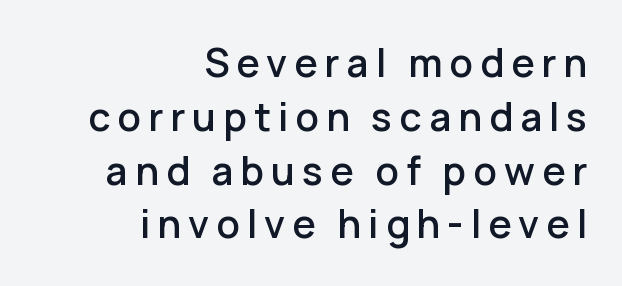
Q: Is the text italic (slanted)? A: No, it is upright.
Q: Is the typeface a serif or a sans-serif typeface? A: Sans-serif.
Q: Is the text underlined? A: No.
Q: How is the paragraph aligned? A: Right-aligned.
Q: Is the spacing between lines tight, normal or loose? A: Normal.
Q: Width (condensed, normal, or wide)? A: Normal.
Q: Stroke contrast? A: Low.
Q: x-height? A: Medium.
Q: Monospaced? A: No.
